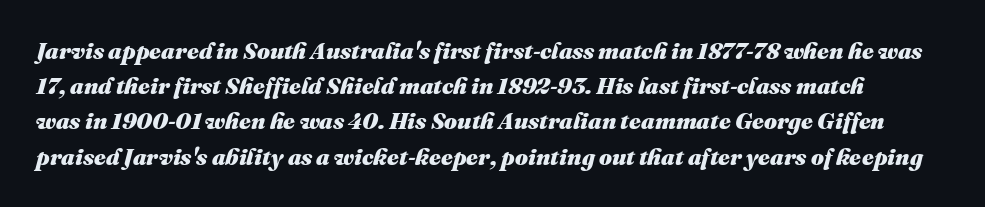
The image shows 23 px bold type, italic (leaning right); set normal line spacing (1.53x), normal letter spacing, not underlined.
